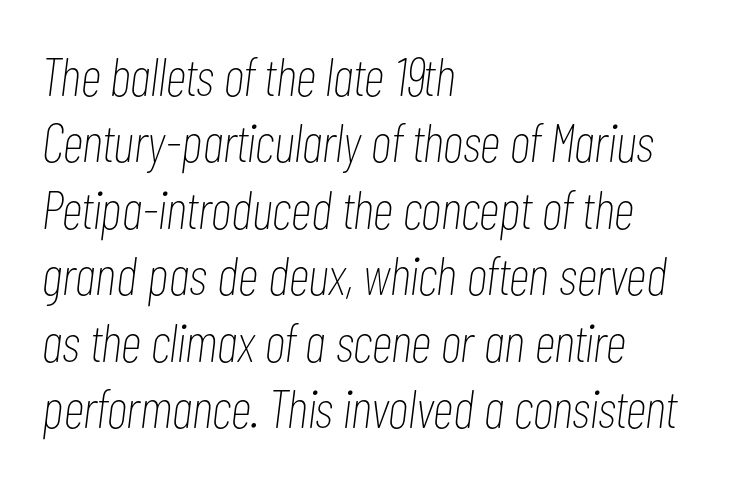
{"italic": "yes", "lean": "right", "slant_degrees": 7, "bold": "no", "weight": "thin", "width": "condensed", "stroke_contrast": "low", "x_height": "medium", "monospaced": "no", "underline": "no", "align": "left", "line_spacing_ratio": 1.23, "letter_spacing": "normal", "letter_spacing_em": 0.0, "glyph_px": 54}
